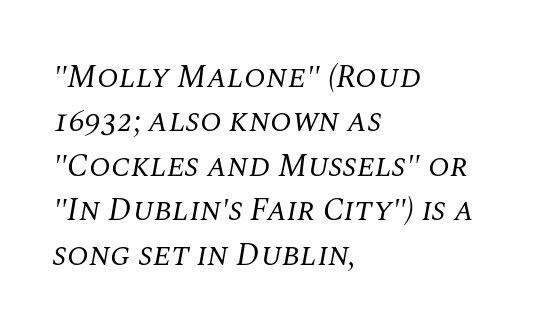
{"serif": "yes", "italic": "yes", "lean": "right", "slant_degrees": 10, "bold": "no", "weight": "regular", "width": "normal", "stroke_contrast": "medium", "x_height": "large", "monospaced": "no", "underline": "no", "align": "left", "line_spacing": "normal", "line_spacing_ratio": 1.39, "letter_spacing": "normal", "letter_spacing_em": 0.0, "glyph_px": 32}
